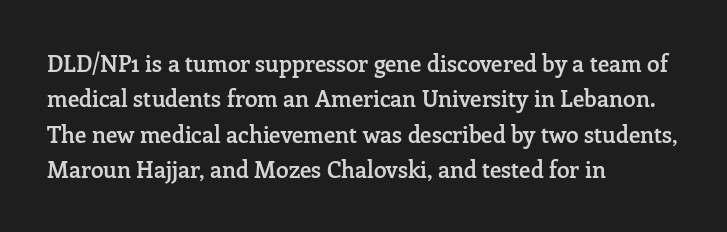
{"italic": "no", "bold": "semi", "underline": "no", "align": "left", "line_spacing": "normal", "line_spacing_ratio": 1.54, "letter_spacing": "normal", "letter_spacing_em": 0.0, "glyph_px": 23}
